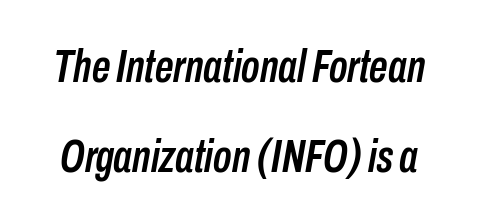
Looks like regular typesetting: each glyph gets only the width it needs. These lines keep a tight, regular rhythm from letter to letter. Does the lettering tilt? It does — this is italic. Does the leading feel generous? Absolutely, it's lavish. Lines of text with bare space underneath.
